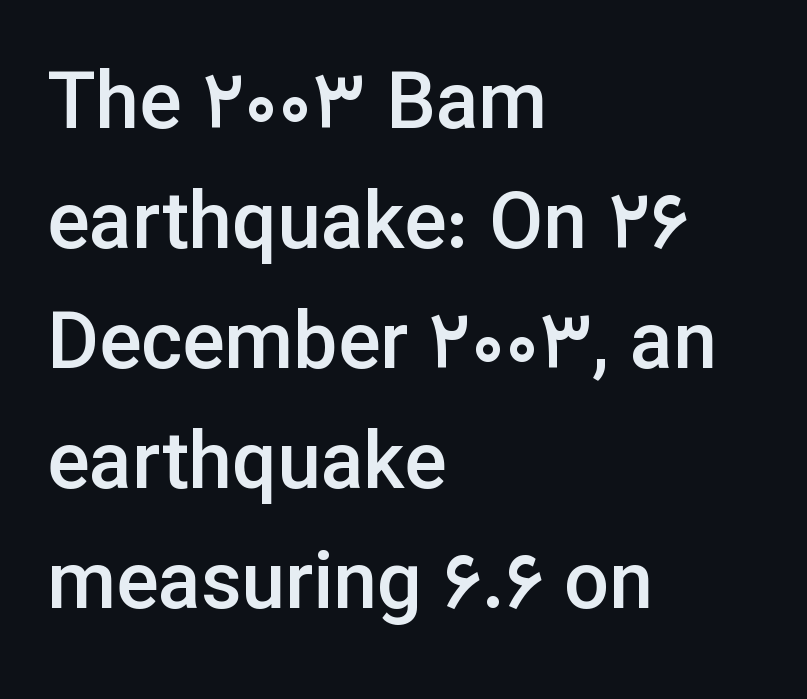
The image shows 79 px semibold sans-serif type, upright; set left-aligned, normal line spacing (1.52x), normal letter spacing, not underlined; low stroke contrast and a medium x-height.
